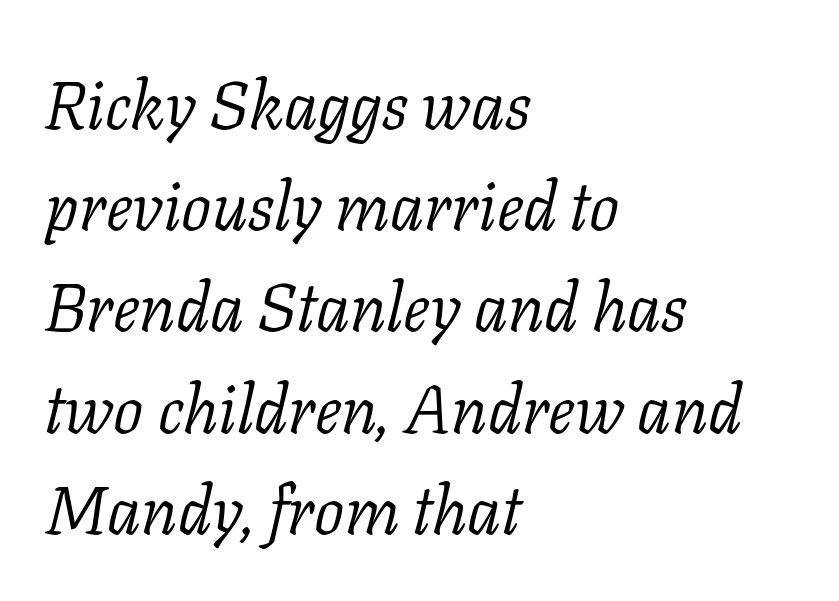
The image shows 67 px light serif type, italic (leaning right); set left-aligned, normal line spacing (1.51x), normal letter spacing, not underlined; low stroke contrast and a medium x-height.
